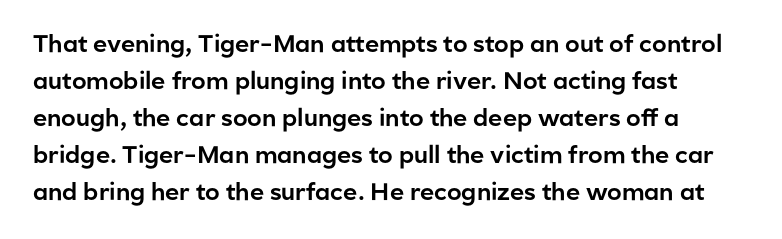
The image shows 24 px text type, upright; set left-aligned, normal line spacing (1.54x), normal letter spacing, not underlined.
